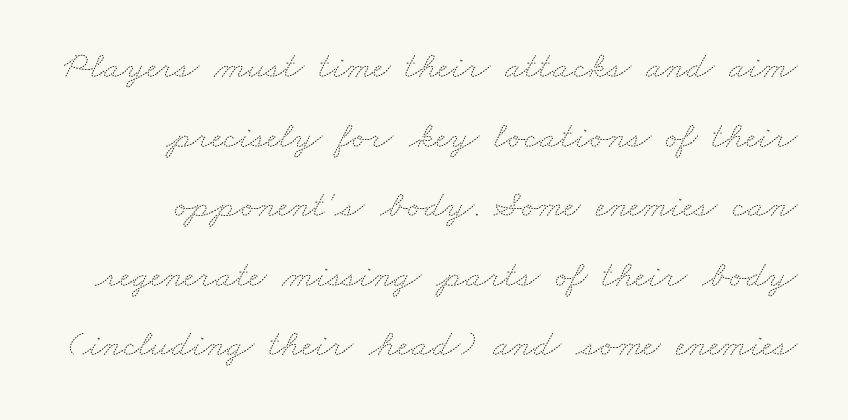
The image shows 38 px thin, wide type; set right-aligned, line spacing 1.83x, normal letter spacing, not underlined; medium stroke contrast and a small x-height.
